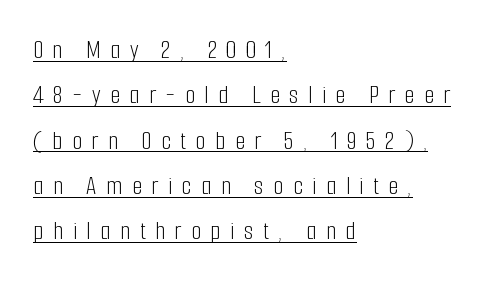
Q: Is the text bold? A: No.
Q: Is the text italic (slanted)? A: No, it is upright.
Q: Is the text underlined? A: Yes.
Q: How is the paragraph aligned? A: Left-aligned.
Q: Is the spacing between letters normal or unusually wide? A: Unusually wide.
Q: Is the spacing between lines tight, normal or loose? A: Normal.
